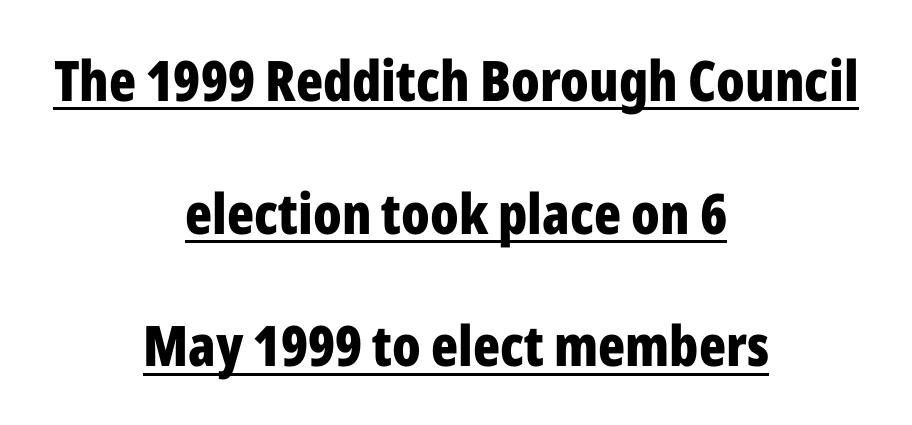
{"serif": "no", "italic": "no", "bold": "yes", "weight": "bold", "width": "condensed", "stroke_contrast": "low", "x_height": "medium", "monospaced": "no", "underline": "yes", "align": "center", "line_spacing": "loose", "line_spacing_ratio": 2.37, "letter_spacing": "normal", "letter_spacing_em": 0.0, "glyph_px": 56}
